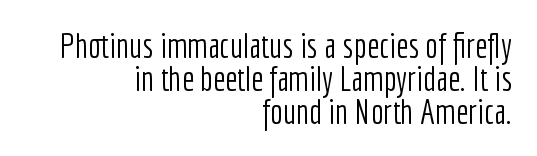
{"serif": "no", "italic": "no", "bold": "no", "weight": "light", "width": "condensed", "stroke_contrast": "low", "x_height": "medium", "monospaced": "no", "underline": "no", "align": "right", "line_spacing": "tight", "line_spacing_ratio": 0.97, "letter_spacing": "normal", "letter_spacing_em": 0.0, "glyph_px": 34}
